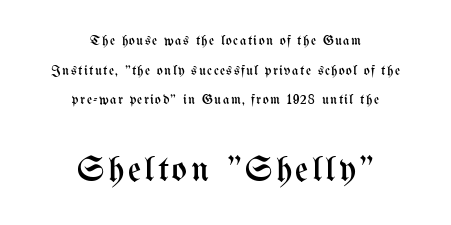
Notice how the passage keeps no hard edge, just a central spine. The lower block of text is set noticeably larger than the block above it. A typesetter would call this leading open, well beyond the default. Posture: straight, roman, zero tilt. No heavy texture on the line: the type isn't bold.
